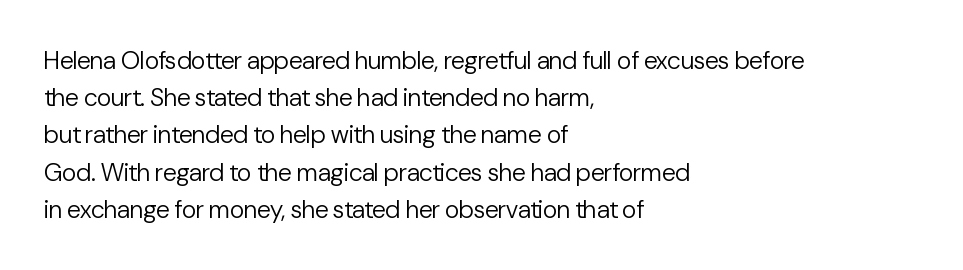
{"italic": "no", "bold": "no", "underline": "no", "align": "left", "line_spacing": "normal", "line_spacing_ratio": 1.49, "letter_spacing": "normal", "letter_spacing_em": 0.0, "glyph_px": 25}
